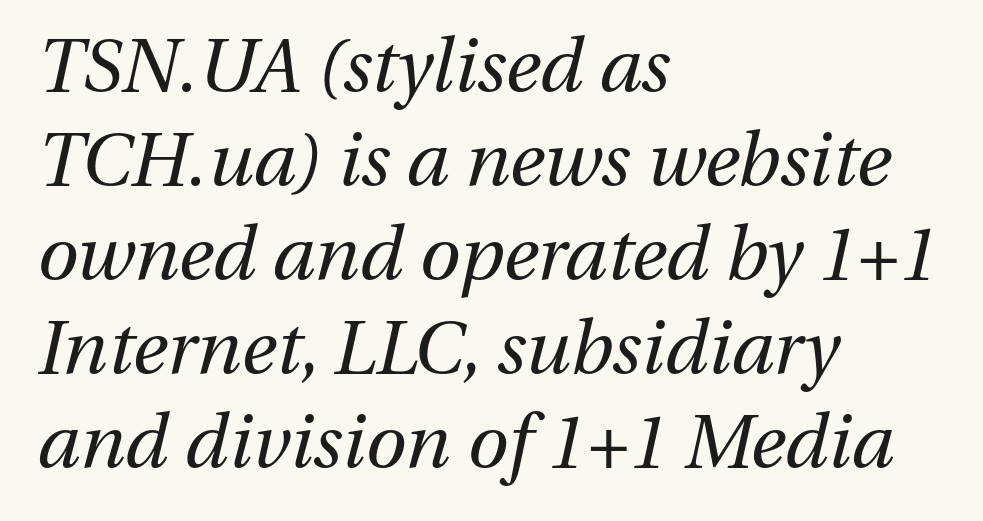
Q: Is the text bold? A: No.
Q: Is the text italic (slanted)? A: Yes, it leans right by about 13 degrees.
Q: Is the text underlined? A: No.
Q: How is the paragraph aligned? A: Left-aligned.
Q: Is the spacing between letters normal or unusually wide? A: Normal.
Q: Is the spacing between lines tight, normal or loose? A: Normal.
Q: Width (condensed, normal, or wide)? A: Normal.
Q: Stroke contrast? A: Medium.
Q: x-height? A: Medium.
Q: Monospaced? A: No.
